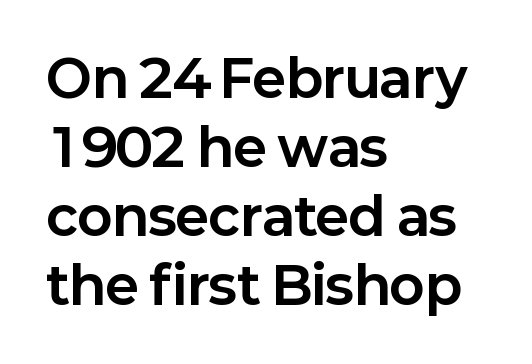
Each word holds together tightly as a unit, with standard inter-letter gaps. Think of a printed novel: that variable character pitch is what you see here. The zone under the glyphs is completely vacant. It's the straight-up-and-down kind of type. Does the copy run flush right? No — it runs flush left. Look at the stroke-to-counter ratio: heavy, a bold.
